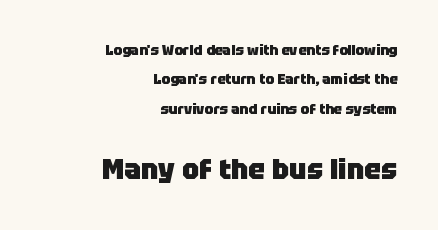
{"serif": "no", "italic": "no", "bold": "yes", "weight": "heavy", "width": "normal", "stroke_contrast": "low", "x_height": "large", "monospaced": "no", "underline": "no", "align": "right", "line_spacing": "loose", "line_spacing_ratio": 2.09, "letter_spacing": "normal", "letter_spacing_em": 0.0, "larger_block": "second", "size_ratio": 2.0, "glyph_px": 28}
